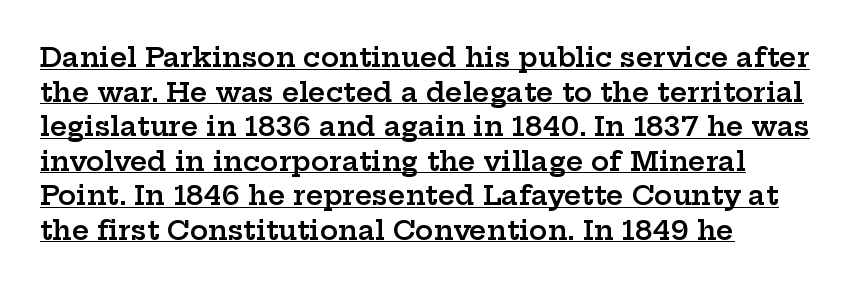
Q: Is the text bold? A: Semi-bold.
Q: Is the text italic (slanted)? A: No, it is upright.
Q: Is the text underlined? A: Yes.
Q: How is the paragraph aligned? A: Left-aligned.
Q: Is the spacing between letters normal or unusually wide? A: Normal.
Q: Is the spacing between lines tight, normal or loose? A: Normal.
